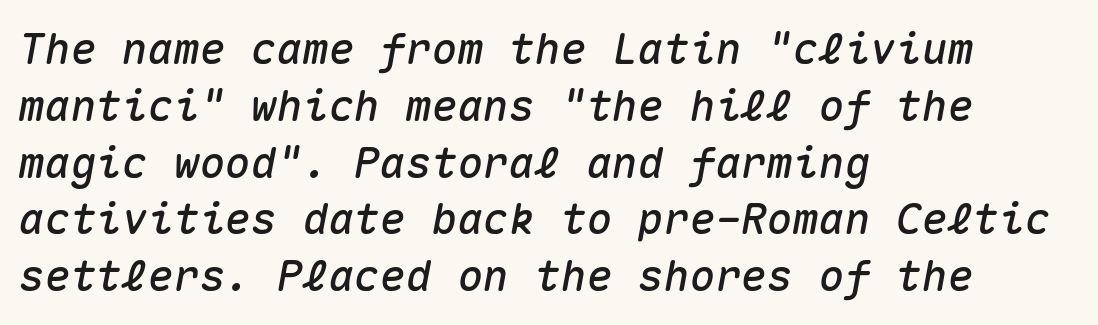
The image shows 43 px text type, italic (leaning right), monospaced; set left-aligned, normal line spacing (1.32x), normal letter spacing, not underlined; medium stroke contrast and a medium x-height.
